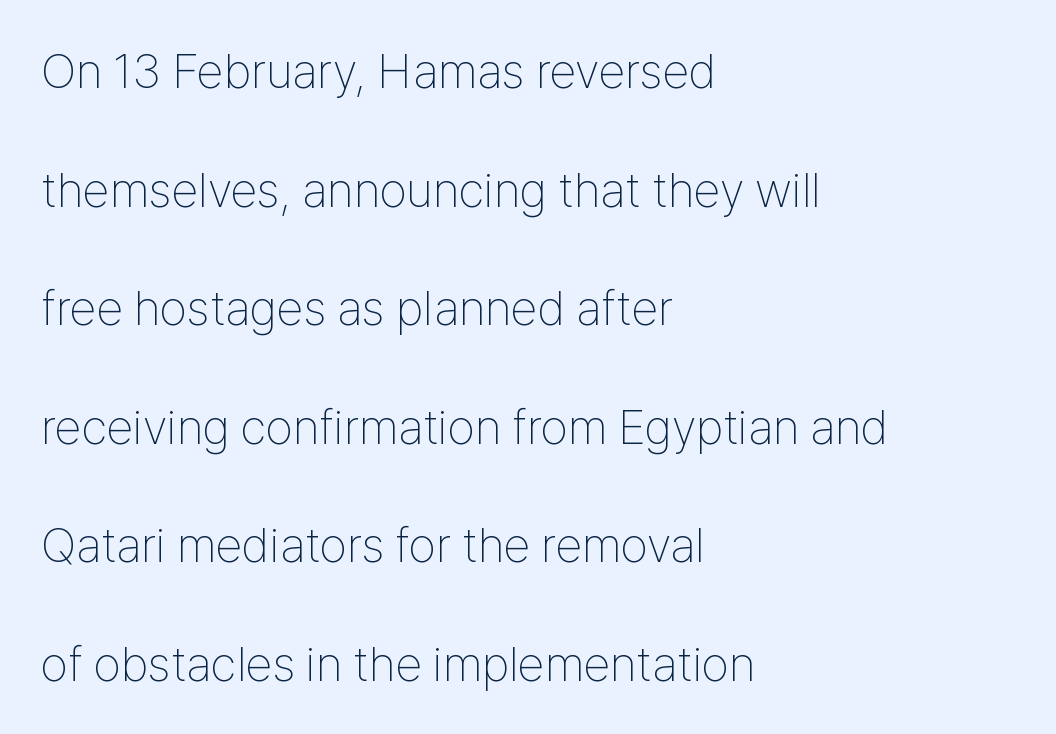
The image shows 49 px thin, condensed sans-serif type, upright; set left-aligned, loose line spacing (2.42x), normal letter spacing, not underlined; low stroke contrast and a medium x-height.
